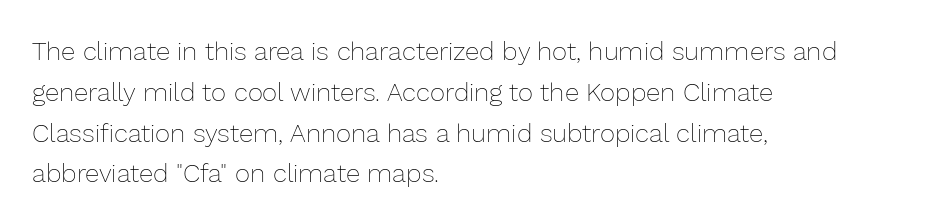
The image shows 26 px text type, upright; set left-aligned, normal line spacing (1.57x), normal letter spacing, not underlined.
